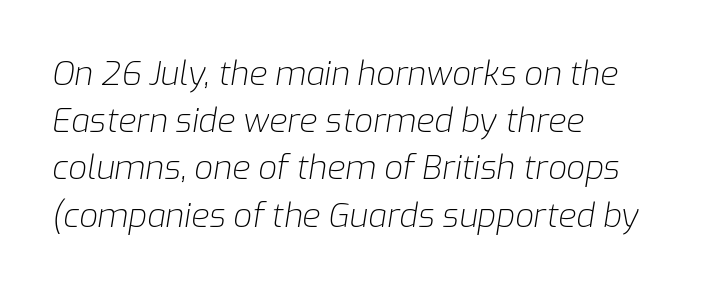
The image shows 33 px light type, italic (leaning right); set left-aligned, normal line spacing (1.43x), normal letter spacing, not underlined; low stroke contrast and a medium x-height.
